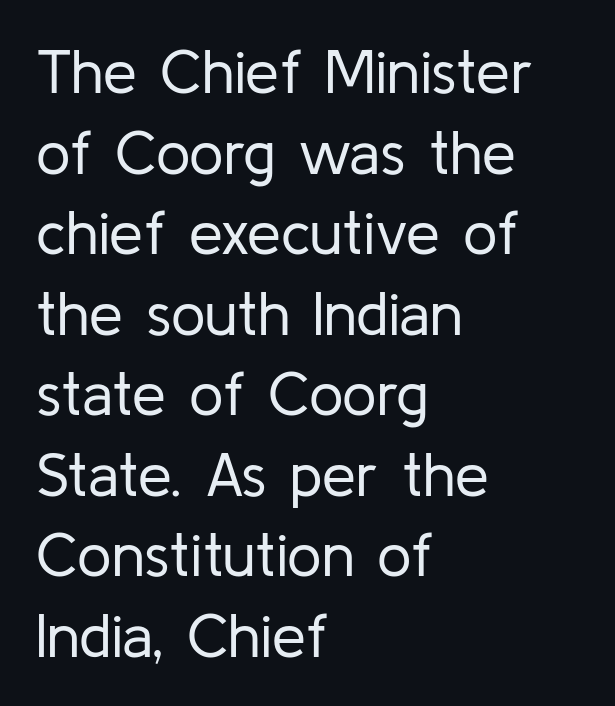
The image shows 61 px regular-weight sans-serif type, upright; set left-aligned, normal line spacing (1.32x), normal letter spacing, not underlined; low stroke contrast and a medium x-height.
